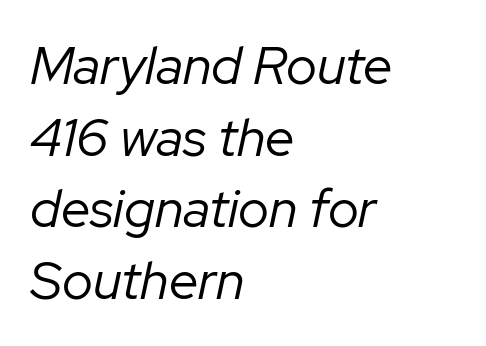
The image shows 53 px regular-weight type, italic (leaning right); set left-aligned, normal line spacing (1.35x), normal letter spacing, not underlined; low stroke contrast and a medium x-height.
